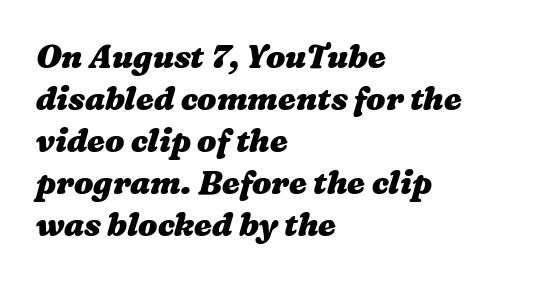
The rendering keeps characters at their native spacing. What's the leading like? Ordinary, nothing unusual. Students, this is bold: see how much ink each stroke carries. Typeset ragged right — the left edge is the straight one.
